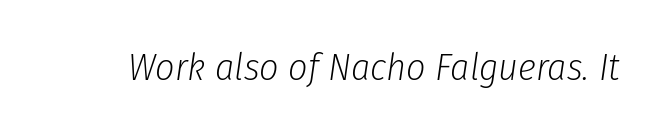
Bare-footed words on every line. The font is comparable to plain body text, perhaps lighter. Do the characters align in a grid? No, the font is proportional. A typesetter would mark this as italic. Look at the tracking — it's just the regular setting, nothing added.
